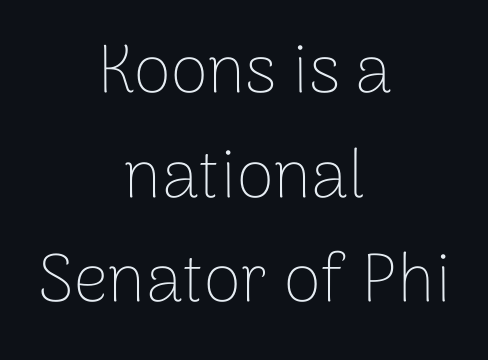
Tracking here is standard; glyphs follow each other at the usual distance. Observe the absence of serifs on each vertical stroke in this sample. The axis of the letterforms is exactly vertical. Interline gaps are of average width in this sample.
